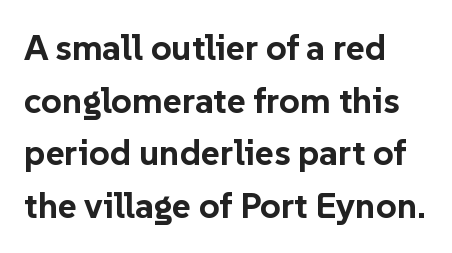
The image shows 36 px bold sans-serif type, upright; set left-aligned, normal line spacing (1.46x), normal letter spacing, not underlined; low stroke contrast and a medium x-height.
